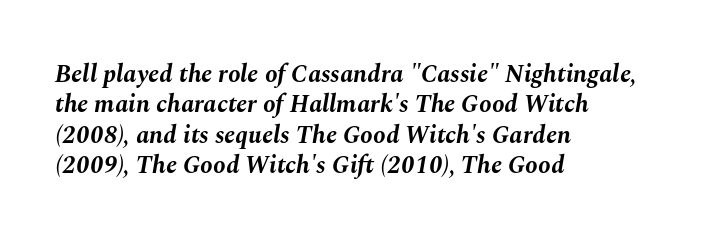
{"italic": "yes", "lean": "right", "slant_degrees": 10, "bold": "yes", "underline": "no", "align": "left", "line_spacing_ratio": 1.22, "letter_spacing": "normal", "letter_spacing_em": 0.0, "glyph_px": 25}
